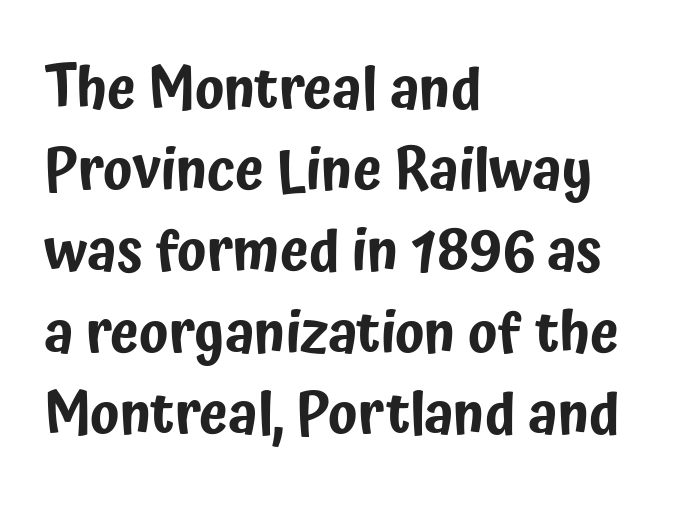
{"serif": "no", "italic": "no", "width": "condensed", "stroke_contrast": "low", "x_height": "medium", "monospaced": "no", "underline": "no", "align": "left", "line_spacing": "normal", "line_spacing_ratio": 1.4, "letter_spacing": "normal", "letter_spacing_em": 0.0, "glyph_px": 58}
